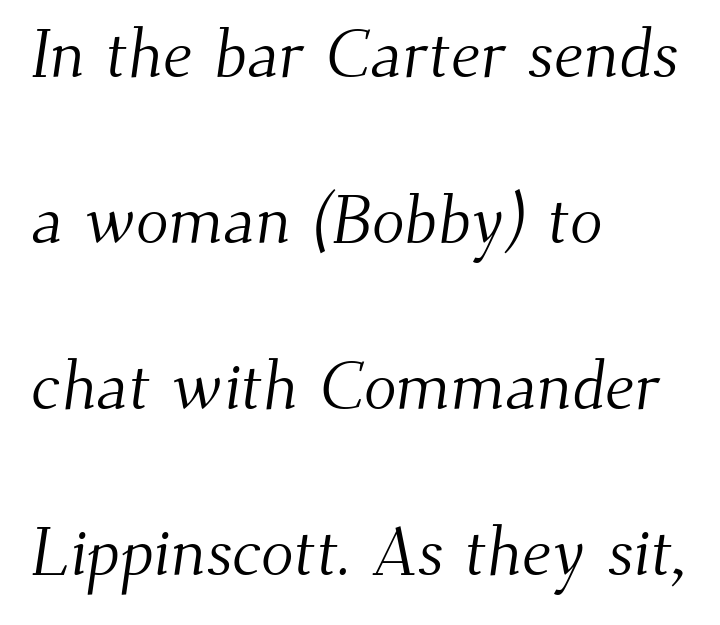
Q: Is the text bold? A: No.
Q: Is the typeface a serif or a sans-serif typeface? A: Serif.
Q: Is the text underlined? A: No.
Q: How is the paragraph aligned? A: Left-aligned.
Q: Is the spacing between letters normal or unusually wide? A: Normal.
Q: Is the spacing between lines tight, normal or loose? A: Loose.
Q: Width (condensed, normal, or wide)? A: Normal.
Q: Stroke contrast? A: Medium.
Q: x-height? A: Small.
Q: Monospaced? A: No.
